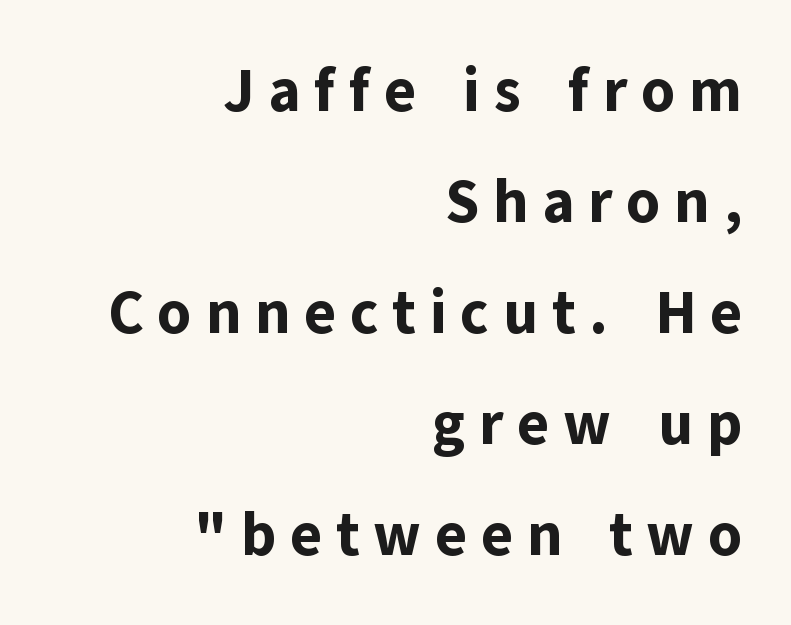
The lines in this sample share a right terminus and differ only in where they begin. You can tell it's not italic because the verticals are truly vertical. These lines are composed in type without serifs. This rendering features lettering with no underline. This is heavy type, rendered in bold.
